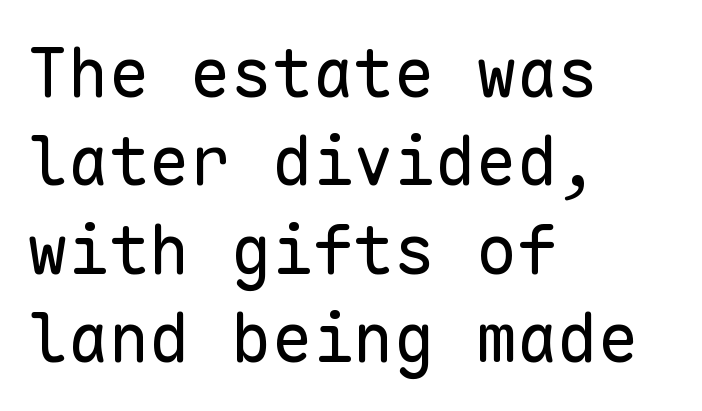
The image shows 68 px regular-weight sans-serif type, upright, monospaced; set left-aligned, normal line spacing (1.3x), normal letter spacing, not underlined; low stroke contrast and a medium x-height.
